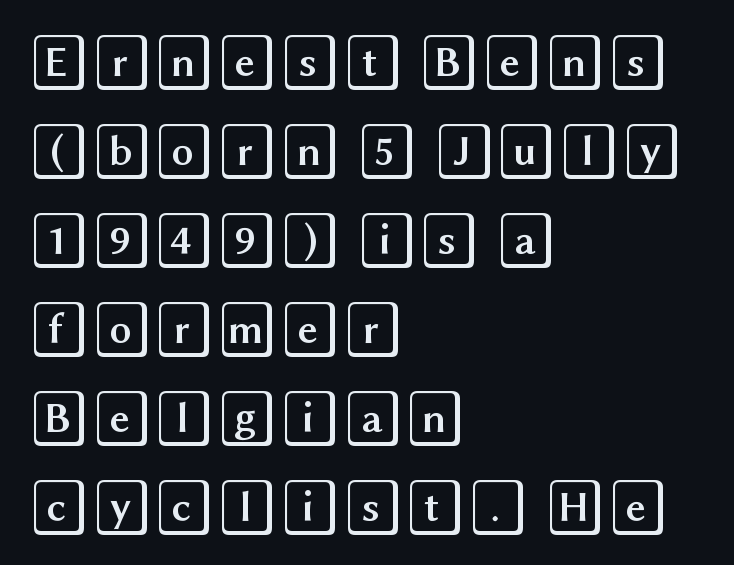
{"italic": "no", "width": "wide", "x_height": "large", "underline": "no", "align": "left", "line_spacing": "normal", "line_spacing_ratio": 1.56, "letter_spacing": "normal", "letter_spacing_em": 0.0, "glyph_px": 57}
